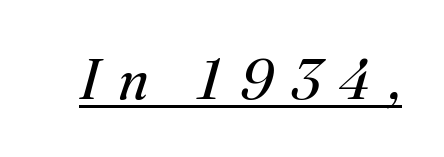
A continuous stroke trails under the words, as in a hyperlink. Look at the tracking — it's clearly loosened, letters drifting apart. Notice how the stems are inclined rather than vertical — that's the hallmark of italics. Examine the stroke ends and you'll spot serifs. Do the characters align in a grid? No, the font is proportional. Nothing heavy about these letters — not bold at all.
